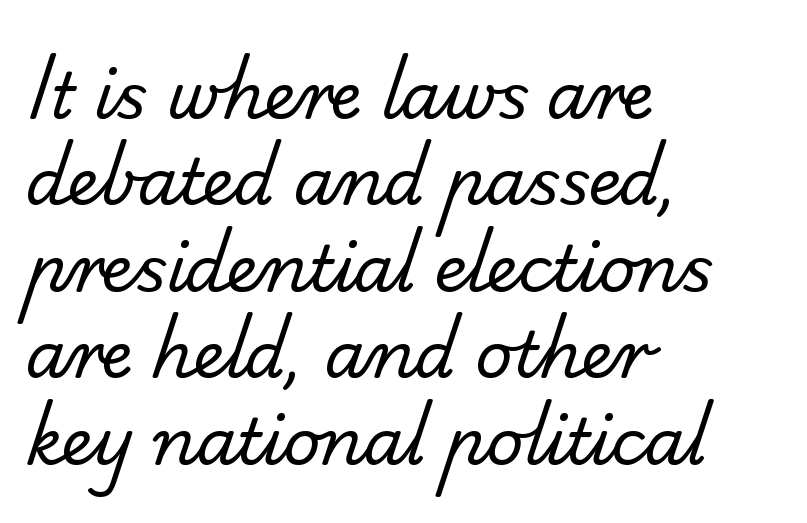
Weight: not bold — regular or lighter. Proportional: the letters do not fall into vertical columns. Stroke terminals: plain, sans-serif. A student would call this left alignment; a typographer would say flush left, rag right.
